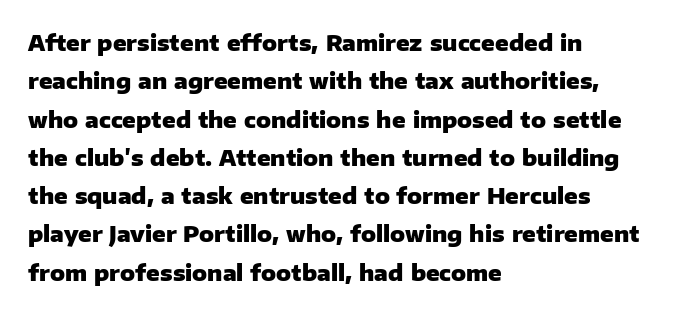
The string is rendered with underlining switched off. A student would call this left alignment; a typographer would say flush left, rag right. The passage shown has conventional tracking throughout. The lettering stays uniformly vertical, giving the passage a roman look. Look at the stroke-to-counter ratio: heavy, a bold.
